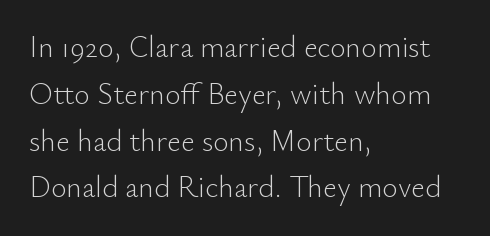
Q: Is the text bold? A: No.
Q: Is the text italic (slanted)? A: No, it is upright.
Q: Is the typeface a serif or a sans-serif typeface? A: Sans-serif.
Q: Is the text underlined? A: No.
Q: How is the paragraph aligned? A: Left-aligned.
Q: Is the spacing between letters normal or unusually wide? A: Normal.
Q: Is the spacing between lines tight, normal or loose? A: Normal.
Q: Width (condensed, normal, or wide)? A: Normal.
Q: Stroke contrast? A: Low.
Q: x-height? A: Small.
Q: Monospaced? A: No.
